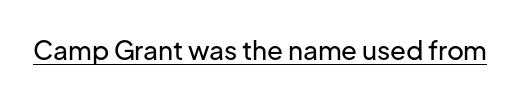
Q: Is the text italic (slanted)? A: No, it is upright.
Q: Is the text underlined? A: Yes.
Q: Is the spacing between letters normal or unusually wide? A: Normal.
